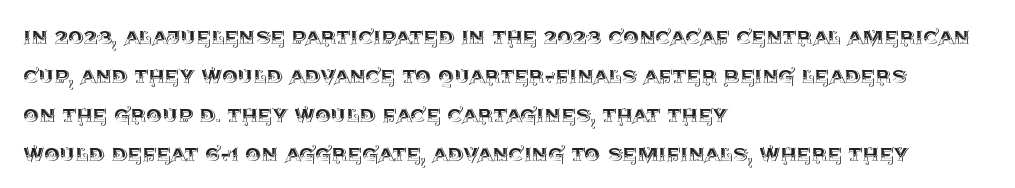
{"italic": "no", "underline": "no", "align": "left", "line_spacing": "normal", "line_spacing_ratio": 1.56, "letter_spacing": "normal", "letter_spacing_em": 0.0, "glyph_px": 25}
